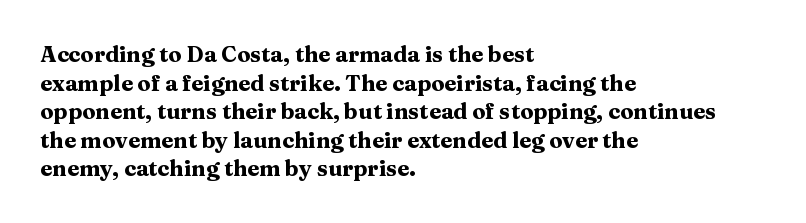
The image shows 22 px bold type, upright; set left-aligned, normal line spacing (1.3x), normal letter spacing, not underlined.
